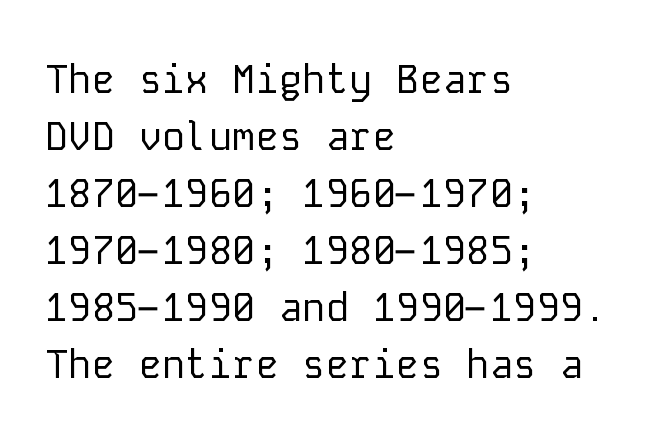
The space between consecutive lines is moderate. Every row of glyphs begins at an identical x-position on the left. Check the space under the baseline: it is left empty. Caption: standard tracking, unaltered. Is there any slant? The stems are plumb. You could count columns in this text — the font is strictly monospaced.
